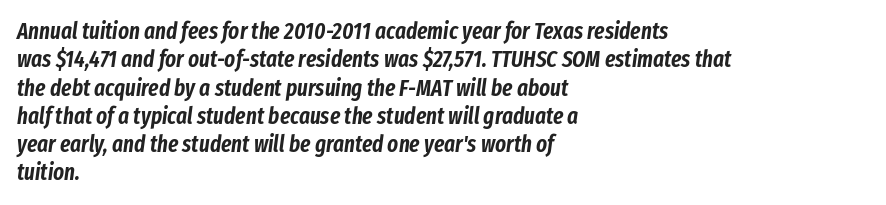
Q: Is the text italic (slanted)? A: Yes, it leans right by about 8 degrees.
Q: Is the text underlined? A: No.
Q: How is the paragraph aligned? A: Left-aligned.
Q: Is the spacing between letters normal or unusually wide? A: Normal.
